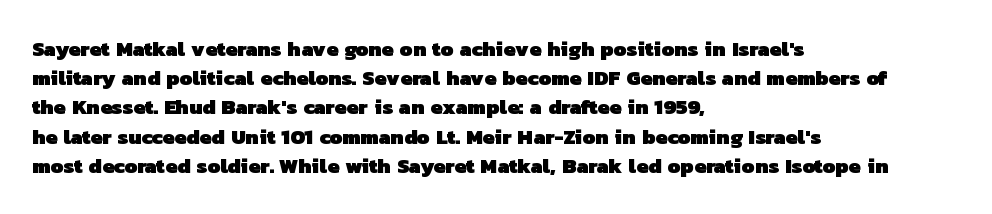
Q: Is the text bold? A: Yes.
Q: Is the text underlined? A: No.
Q: How is the paragraph aligned? A: Left-aligned.
Q: Is the spacing between letters normal or unusually wide? A: Normal.
Q: Is the spacing between lines tight, normal or loose? A: Normal.
